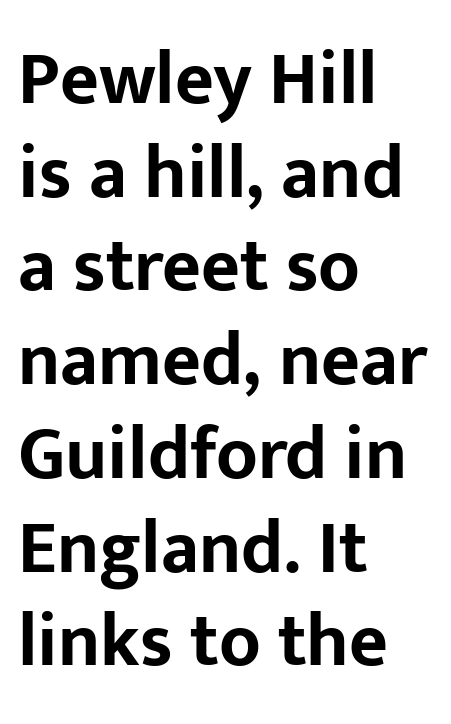
{"serif": "no", "italic": "no", "bold": "yes", "weight": "bold", "width": "normal", "stroke_contrast": "low", "x_height": "medium", "monospaced": "no", "underline": "no", "align": "left", "line_spacing": "normal", "line_spacing_ratio": 1.25, "letter_spacing": "normal", "letter_spacing_em": 0.0, "glyph_px": 75}
